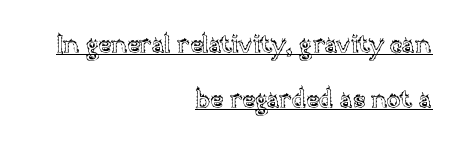
{"italic": "no", "underline": "yes", "align": "right", "line_spacing": "loose", "line_spacing_ratio": 2.2, "letter_spacing": "normal", "letter_spacing_em": 0.0, "glyph_px": 25}
